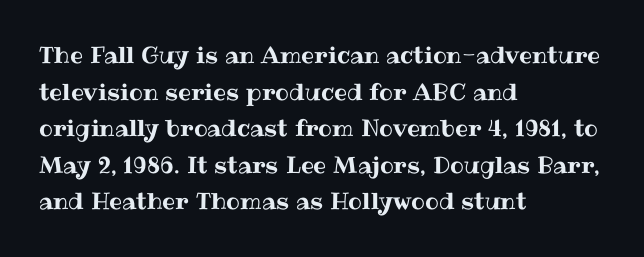
{"italic": "no", "underline": "no", "align": "left", "line_spacing": "normal", "line_spacing_ratio": 1.59, "letter_spacing": "normal", "letter_spacing_em": 0.0, "glyph_px": 23}
